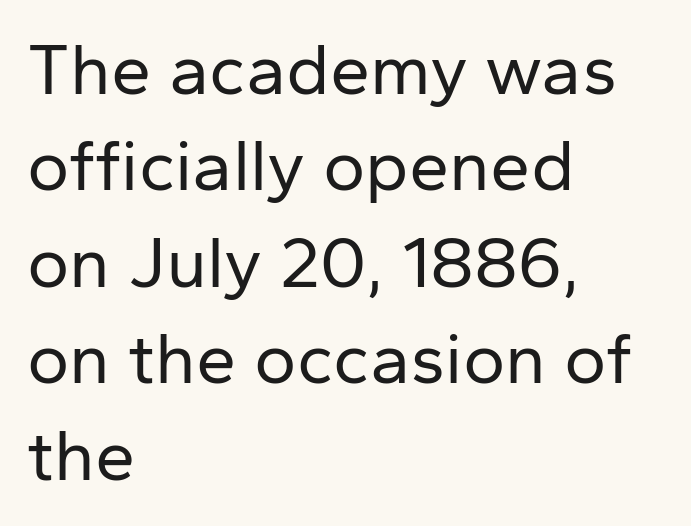
The leading is moderate, giving the passage an even texture. Here the glyphs are tracked normally, forming tight word shapes. A typesetter would mark this as roman, not italic. The strip under each line holds only bare page. This sample has the flowing, uneven cadence of proportional lettering. Each stroke keeps to a modest, everyday thickness or less.
